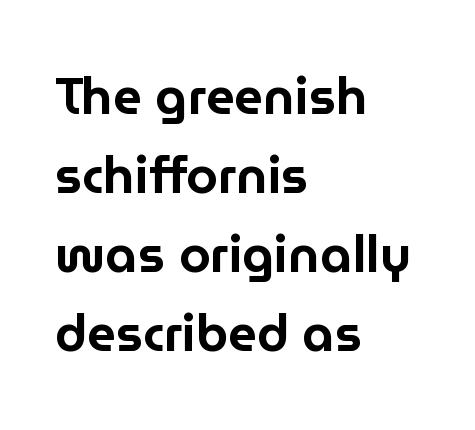
{"serif": "no", "italic": "no", "width": "normal", "stroke_contrast": "low", "x_height": "medium", "monospaced": "no", "underline": "no", "align": "left", "line_spacing": "normal", "line_spacing_ratio": 1.55, "letter_spacing": "normal", "letter_spacing_em": 0.0, "glyph_px": 51}
